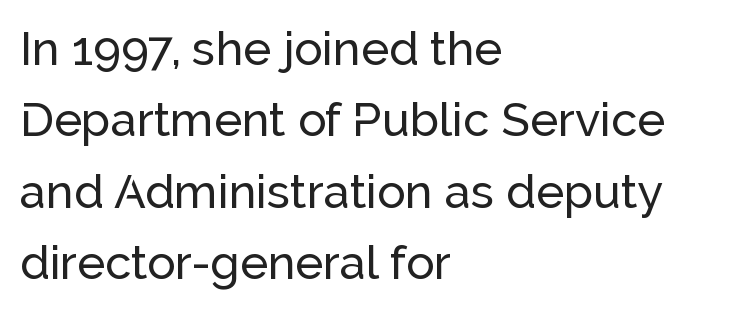
Posture: straight, roman, zero tilt. Reading down the column, the eye jumps a familiar distance to each next line. The compositor pushed each line to the left boundary. Underlining? Definitely not there.
